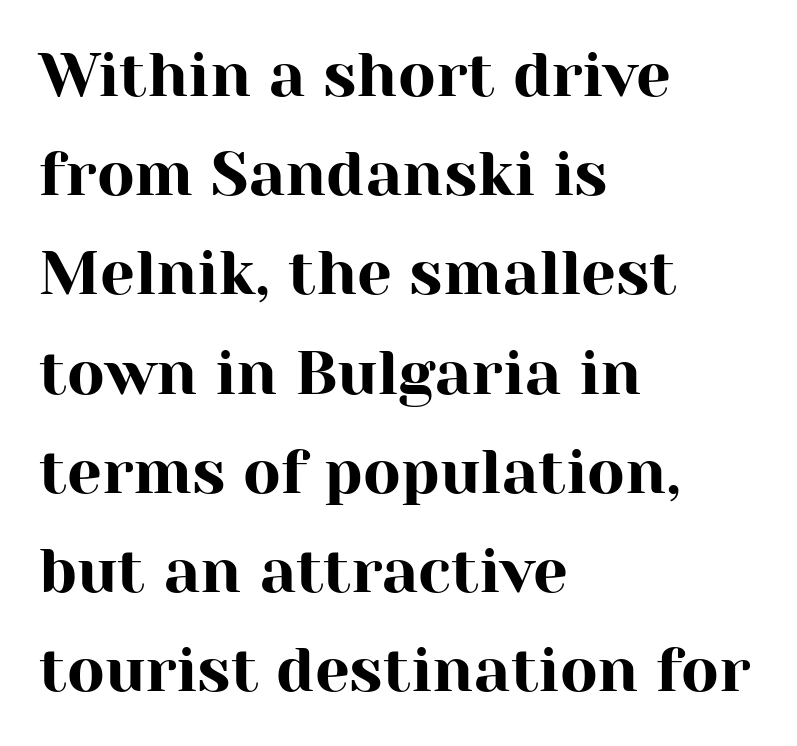
Q: Is the text italic (slanted)? A: No, it is upright.
Q: Is the typeface a serif or a sans-serif typeface? A: Serif.
Q: Is the text underlined? A: No.
Q: How is the paragraph aligned? A: Left-aligned.
Q: Is the spacing between letters normal or unusually wide? A: Normal.
Q: Is the spacing between lines tight, normal or loose? A: Normal.
Q: Width (condensed, normal, or wide)? A: Normal.
Q: Stroke contrast? A: High.
Q: x-height? A: Medium.
Q: Monospaced? A: No.
